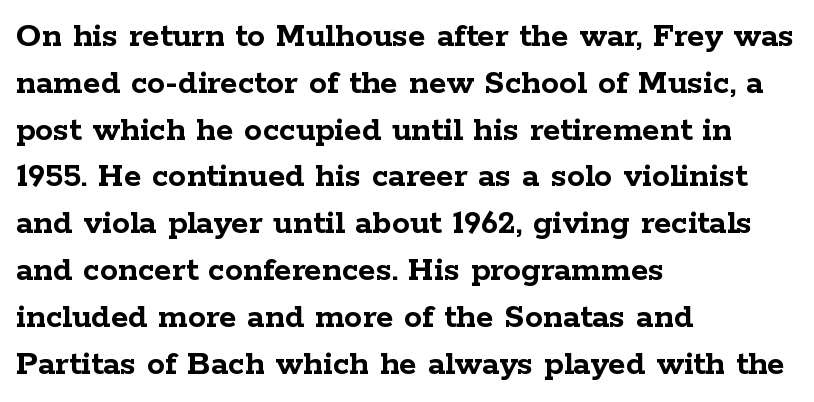
This block has exactly the height ordinary leading produces. The string is rendered with underlining switched off. Alignment: flush left. Look at the stroke-to-counter ratio: heavy, a bold.
